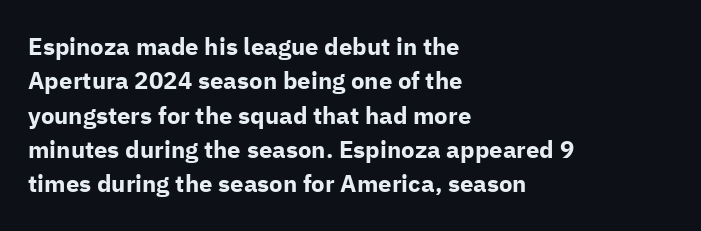
The passage shown is emphatically bold. The space directly below the letters is spotless. Italic? Not at all — the glyphs are vertical. The block of text has a typical density, with ordinary space between rows.
